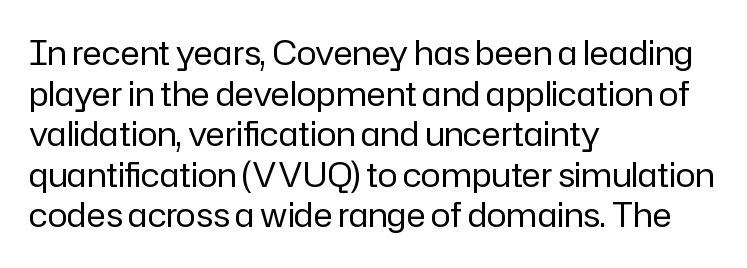
The image shows 33 px regular-weight sans-serif type, upright; set left-aligned, line spacing 1.23x, normal letter spacing, not underlined; low stroke contrast and a medium x-height.
